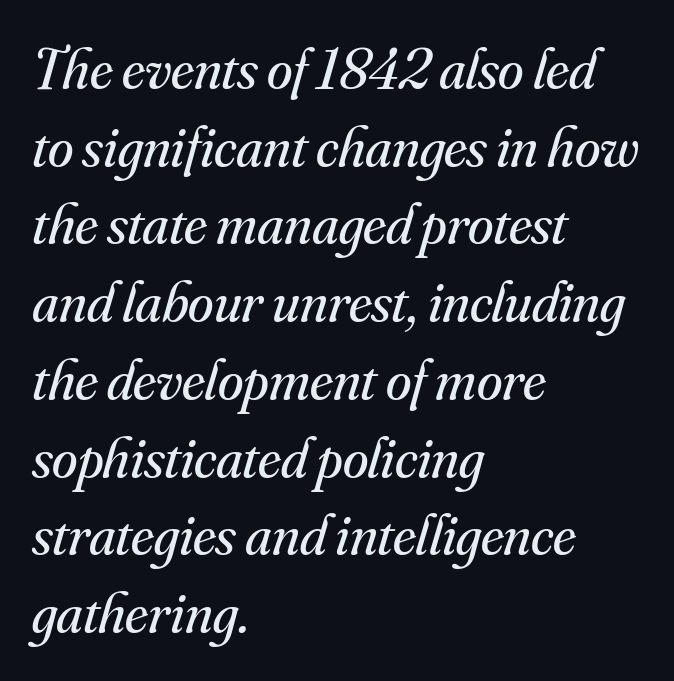
Q: Is the text bold? A: No.
Q: Is the text italic (slanted)? A: Yes, it leans right by about 16 degrees.
Q: Is the typeface a serif or a sans-serif typeface? A: Serif.
Q: Is the text underlined? A: No.
Q: How is the paragraph aligned? A: Left-aligned.
Q: Is the spacing between letters normal or unusually wide? A: Normal.
Q: Is the spacing between lines tight, normal or loose? A: Normal.
Q: Width (condensed, normal, or wide)? A: Normal.
Q: Stroke contrast? A: Medium.
Q: x-height? A: Small.
Q: Monospaced? A: No.
